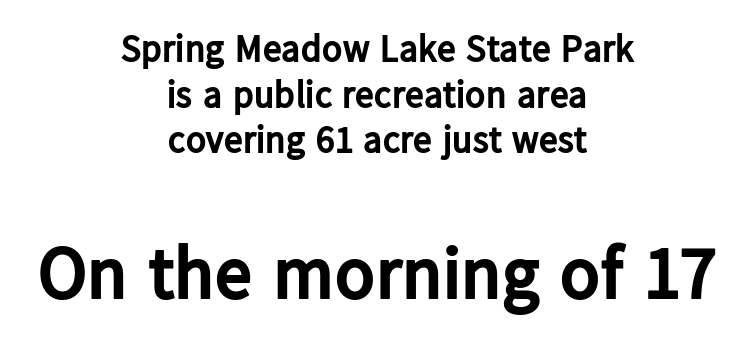
{"serif": "no", "italic": "no", "bold": "yes", "weight": "bold", "width": "normal", "stroke_contrast": "low", "x_height": "medium", "monospaced": "no", "underline": "no", "align": "center", "line_spacing_ratio": 1.2, "letter_spacing": "normal", "letter_spacing_em": 0.0, "larger_block": "second", "size_ratio": 1.97, "glyph_px": 75}
